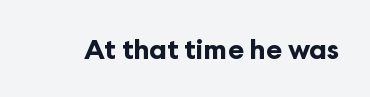
{"italic": "no", "bold": "yes", "underline": "no", "letter_spacing": "normal", "letter_spacing_em": 0.0, "glyph_px": 27}
